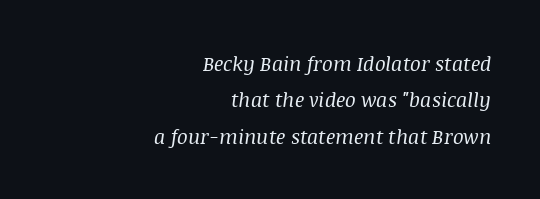
{"italic": "yes", "lean": "right", "slant_degrees": 8, "bold": "no", "underline": "no", "align": "right", "line_spacing_ratio": 1.82, "letter_spacing": "normal", "letter_spacing_em": 0.0, "glyph_px": 20}
